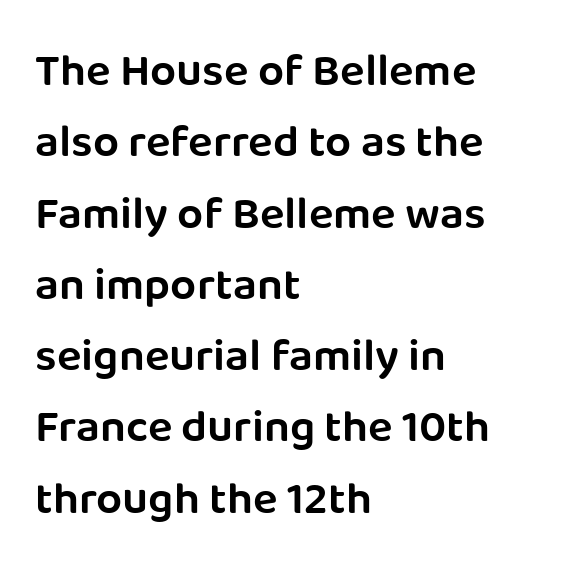
{"serif": "no", "italic": "no", "bold": "semi", "weight": "semibold", "width": "normal", "stroke_contrast": "low", "x_height": "large", "monospaced": "no", "underline": "no", "align": "left", "line_spacing": "normal", "line_spacing_ratio": 1.55, "letter_spacing": "normal", "letter_spacing_em": 0.0, "glyph_px": 46}
